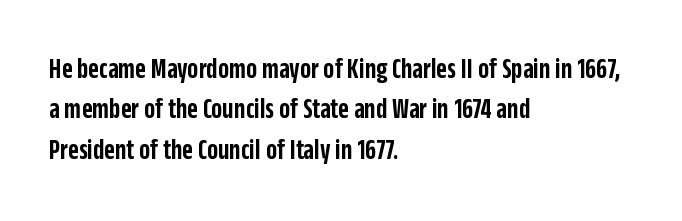
Is the letter spacing exaggerated? No — it looks like the ordinary default. Typesetter's note: demi weight, one step under bold. These lines are rendered in a variable-pitch font. Nothing sits at the stroke ends, so this counts as sans-serif. The vertical gap from one line to the next is medium.
